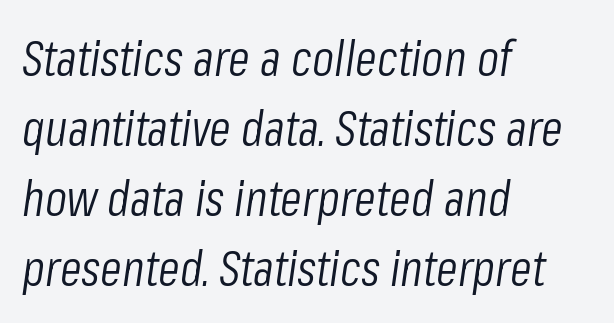
The image shows 50 px light, condensed type, italic (leaning right); set left-aligned, normal line spacing (1.4x), normal letter spacing, not underlined; low stroke contrast and a medium x-height.
